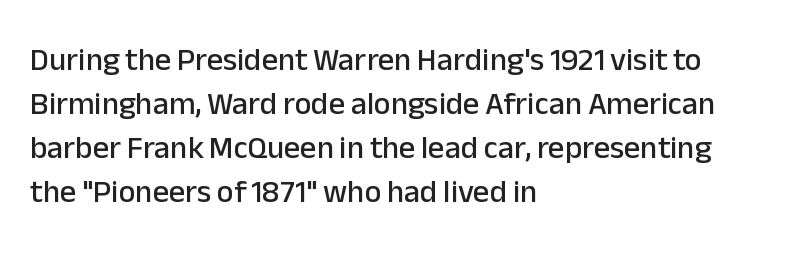
The image shows 32 px sans-serif type, upright; set left-aligned, normal line spacing (1.38x), normal letter spacing, not underlined; low stroke contrast and a medium x-height.
